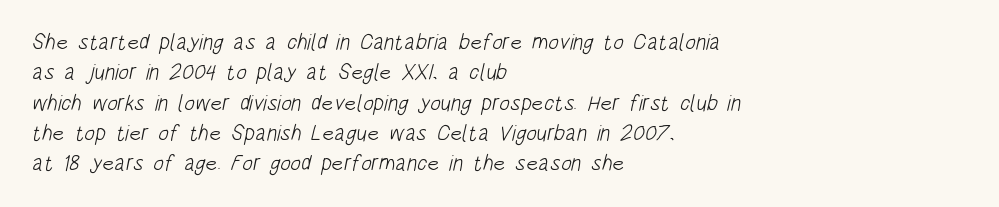
These lines sit exactly where default settings would place them. Summary of weight: not heavy and not bold. Each word holds together tightly as a unit, with standard inter-letter gaps. Anything drawn beneath the words? Only blank space. Compared with a centered layout, this one pins lines to the left instead.
